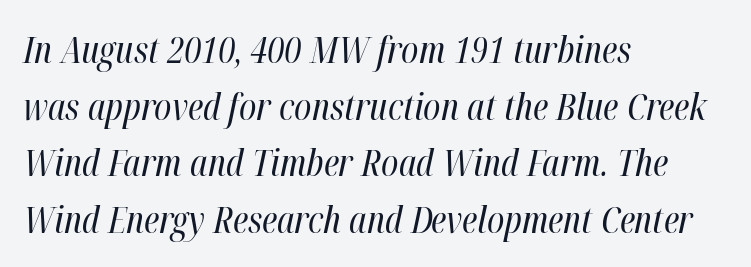
The image shows 37 px regular-weight, condensed type, italic (leaning right); set left-aligned, normal line spacing (1.53x), normal letter spacing, not underlined; high stroke contrast and a medium x-height.
